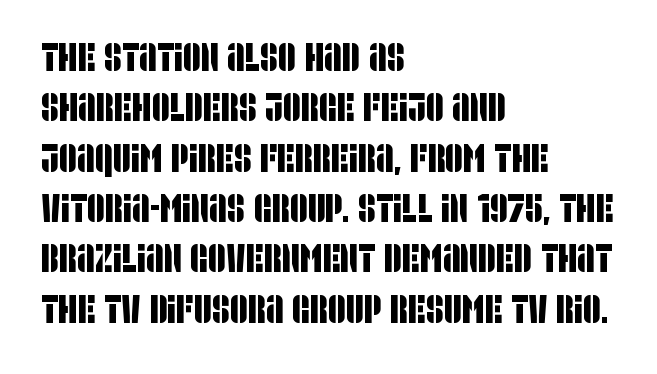
The image shows 39 px condensed sans-serif type; set left-aligned, normal line spacing (1.29x), normal letter spacing, not underlined; low stroke contrast and a large x-height.
